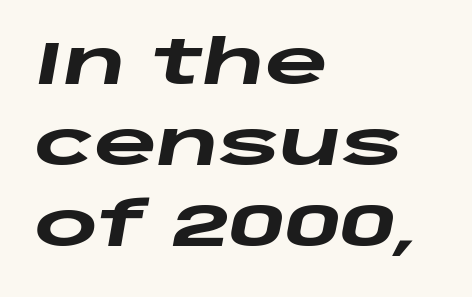
{"italic": "yes", "lean": "right", "slant_degrees": 10, "bold": "yes", "weight": "heavy", "width": "wide", "stroke_contrast": "low", "x_height": "large", "monospaced": "no", "underline": "no", "align": "left", "line_spacing": "normal", "line_spacing_ratio": 1.33, "letter_spacing": "normal", "letter_spacing_em": 0.0, "glyph_px": 61}
